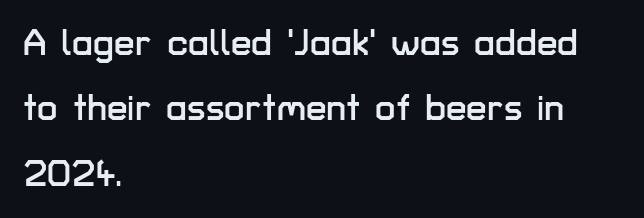
Q: Is the text italic (slanted)? A: No, it is upright.
Q: Is the typeface a serif or a sans-serif typeface? A: Sans-serif.
Q: Is the text underlined? A: No.
Q: How is the paragraph aligned? A: Left-aligned.
Q: Is the spacing between letters normal or unusually wide? A: Normal.
Q: Width (condensed, normal, or wide)? A: Normal.
Q: Stroke contrast? A: Low.
Q: x-height? A: Medium.
Q: Monospaced? A: No.
